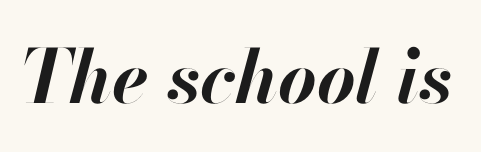
Decoration check: the copy has no underline. The letters are slanted; this is an italic face. What weight is shown? A full bold with thick strokes. Compared with typical body copy, the letter spacing here is the same. A typesetter would call this proportional, since set widths differ per character.
